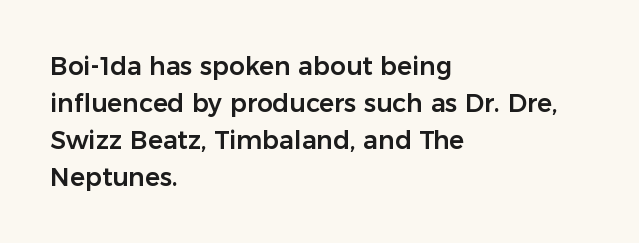
The space beneath each line is pristine and unruled. Compared with typical paragraphs, the rows here are spaced about the same. Notice how the passage keeps a crisp vertical edge on the left only. Short note: letters normally spaced.
